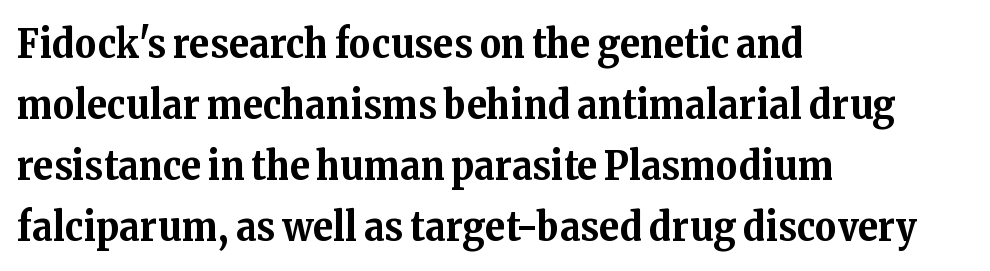
Q: Is the text bold? A: Yes.
Q: Is the text italic (slanted)? A: No, it is upright.
Q: Is the typeface a serif or a sans-serif typeface? A: Serif.
Q: Is the text underlined? A: No.
Q: How is the paragraph aligned? A: Left-aligned.
Q: Is the spacing between letters normal or unusually wide? A: Normal.
Q: Is the spacing between lines tight, normal or loose? A: Normal.
Q: Width (condensed, normal, or wide)? A: Normal.
Q: Stroke contrast? A: Medium.
Q: x-height? A: Medium.
Q: Monospaced? A: No.
